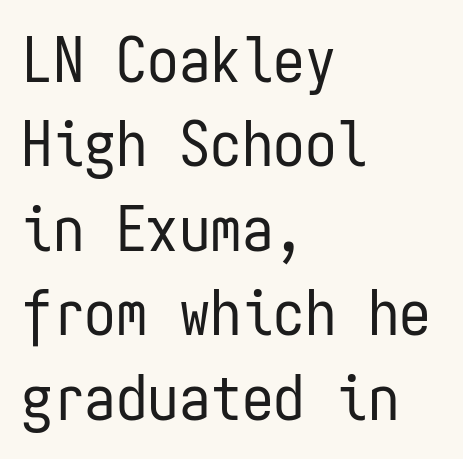
Q: Is the text bold? A: No.
Q: Is the text italic (slanted)? A: No, it is upright.
Q: Is the typeface a serif or a sans-serif typeface? A: Sans-serif.
Q: Is the text underlined? A: No.
Q: How is the paragraph aligned? A: Left-aligned.
Q: Is the spacing between letters normal or unusually wide? A: Normal.
Q: Is the spacing between lines tight, normal or loose? A: Normal.
Q: Width (condensed, normal, or wide)? A: Condensed.
Q: Stroke contrast? A: Low.
Q: x-height? A: Medium.
Q: Monospaced? A: Yes.
